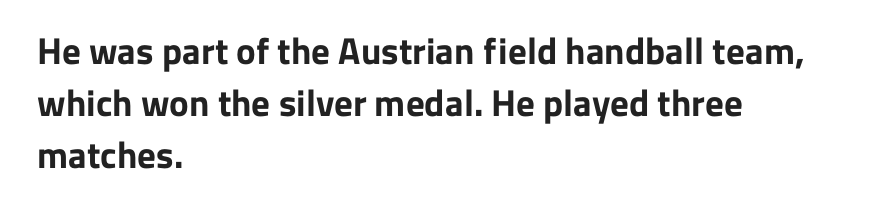
Q: Is the text bold? A: Yes.
Q: Is the text italic (slanted)? A: No, it is upright.
Q: Is the typeface a serif or a sans-serif typeface? A: Sans-serif.
Q: Is the text underlined? A: No.
Q: How is the paragraph aligned? A: Left-aligned.
Q: Is the spacing between letters normal or unusually wide? A: Normal.
Q: Is the spacing between lines tight, normal or loose? A: Normal.
Q: Width (condensed, normal, or wide)? A: Normal.
Q: Stroke contrast? A: Low.
Q: x-height? A: Medium.
Q: Monospaced? A: No.
